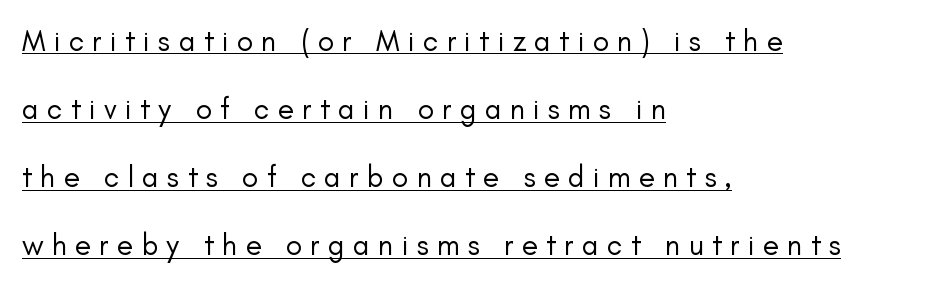
The image shows 30 px regular-weight sans-serif type, upright; set left-aligned, loose line spacing (2.27x), unusually wide letter spacing (+0.27 em), underlined; low stroke contrast and a small x-height.
